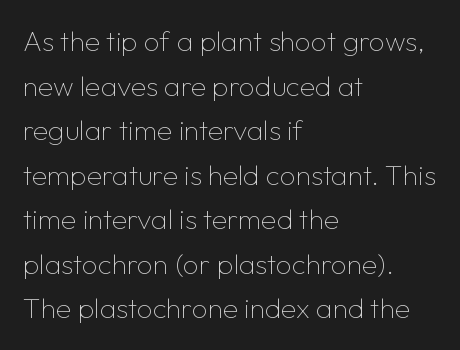
{"serif": "no", "italic": "no", "bold": "no", "weight": "thin", "width": "normal", "stroke_contrast": "low", "x_height": "medium", "monospaced": "no", "underline": "no", "align": "left", "line_spacing": "normal", "line_spacing_ratio": 1.59, "letter_spacing": "normal", "letter_spacing_em": 0.0, "glyph_px": 28}
